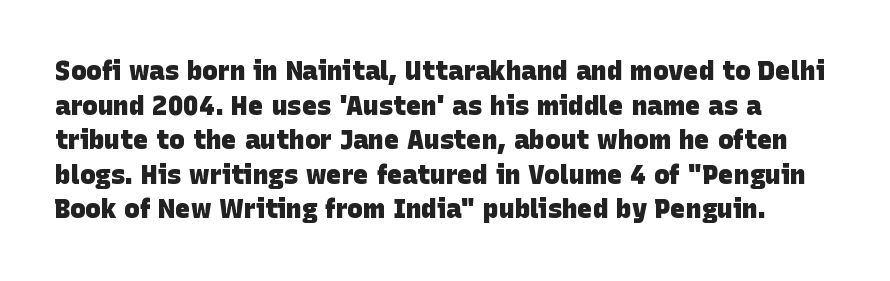
Q: Is the text bold? A: Yes.
Q: Is the text underlined? A: No.
Q: Is the spacing between letters normal or unusually wide? A: Normal.
Q: Is the spacing between lines tight, normal or loose? A: Normal.
